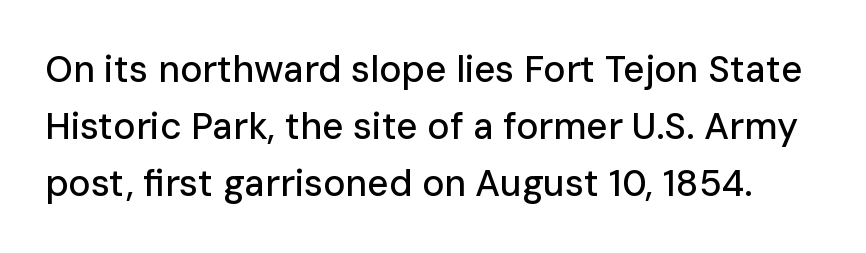
The lettering stays uniformly vertical, giving the passage a roman look. Rule under the text: the space is simply empty. In terms of letterspacing, this is plain default setting. The passage shown is typeset with a sans-serif family.
